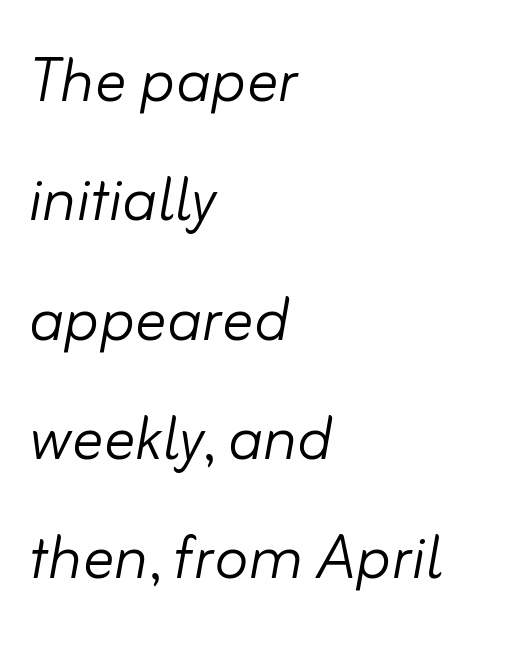
Q: Is the text bold? A: No.
Q: Is the text italic (slanted)? A: Yes, it leans right by about 10 degrees.
Q: Is the text underlined? A: No.
Q: How is the paragraph aligned? A: Left-aligned.
Q: Is the spacing between letters normal or unusually wide? A: Normal.
Q: Is the spacing between lines tight, normal or loose? A: Normal.
Q: Width (condensed, normal, or wide)? A: Normal.
Q: Stroke contrast? A: Low.
Q: x-height? A: Small.
Q: Monospaced? A: No.
